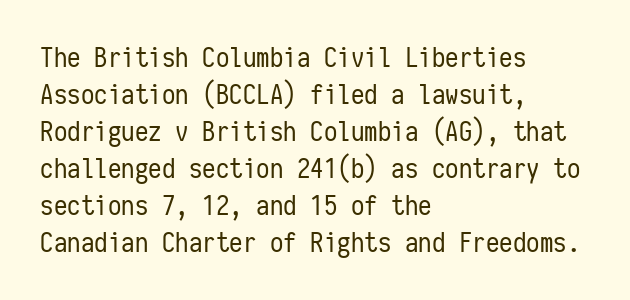
Q: Is the text bold? A: No.
Q: Is the text italic (slanted)? A: No, it is upright.
Q: Is the text underlined? A: No.
Q: How is the paragraph aligned? A: Left-aligned.
Q: Is the spacing between letters normal or unusually wide? A: Normal.
Q: Is the spacing between lines tight, normal or loose? A: Normal.
